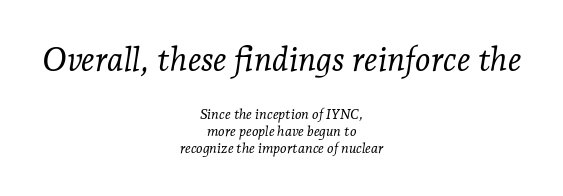
The image shows 33 px light serif type, italic (leaning right); set centered, line spacing 1.2x, normal letter spacing, not underlined; the first (top) block is 2.36x larger; low stroke contrast and a medium x-height.
